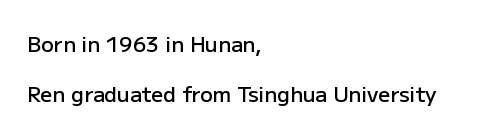
{"italic": "no", "bold": "semi", "underline": "no", "align": "left", "line_spacing": "loose", "line_spacing_ratio": 2.37, "letter_spacing": "normal", "letter_spacing_em": 0.0, "glyph_px": 21}
